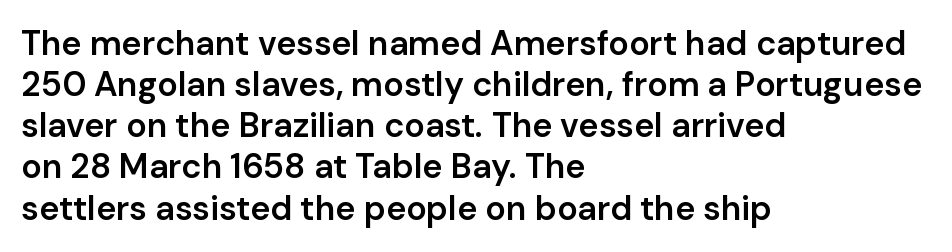
Q: Is the text bold? A: Semi-bold.
Q: Is the text italic (slanted)? A: No, it is upright.
Q: Is the typeface a serif or a sans-serif typeface? A: Sans-serif.
Q: Is the text underlined? A: No.
Q: How is the paragraph aligned? A: Left-aligned.
Q: Is the spacing between letters normal or unusually wide? A: Normal.
Q: Width (condensed, normal, or wide)? A: Normal.
Q: Stroke contrast? A: Low.
Q: x-height? A: Medium.
Q: Monospaced? A: No.
